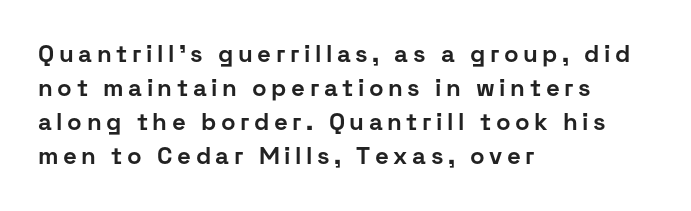
Just letters on the line, the space beneath them empty. Compared with an ordinary text face, these strokes are far heavier — a full bold. Vertically, the passage feels balanced, rows spaced as you'd expect. Every character sits straight up, as roman type does. Is the block centered? No — it sits flush against the left margin.
